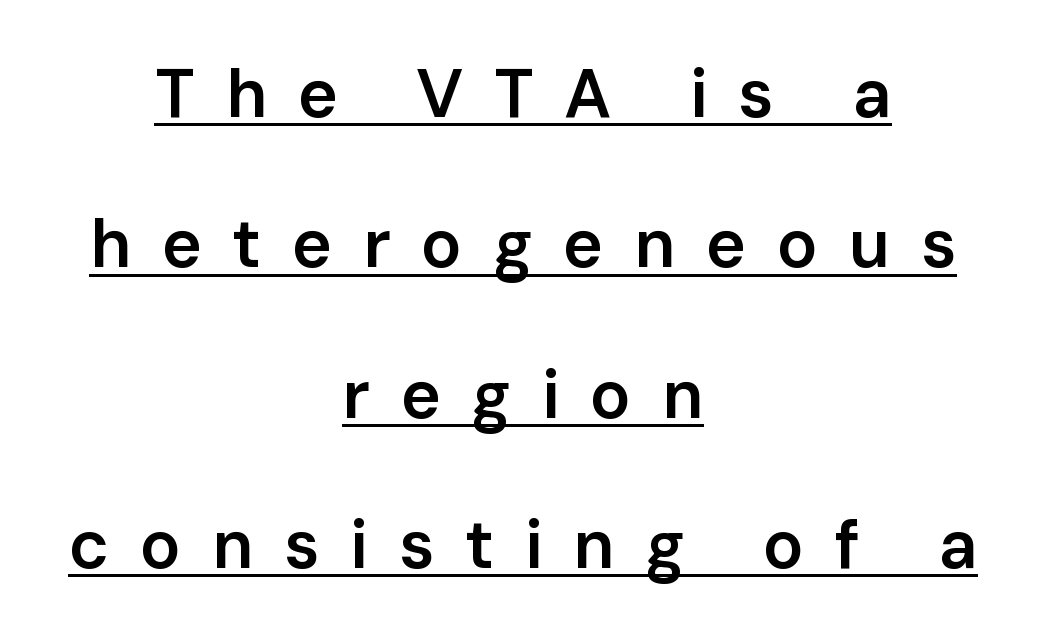
The image shows 68 px semibold sans-serif type, upright; set centered, loose line spacing (2.21x), unusually wide letter spacing (+0.45 em), underlined; low stroke contrast and a medium x-height.
